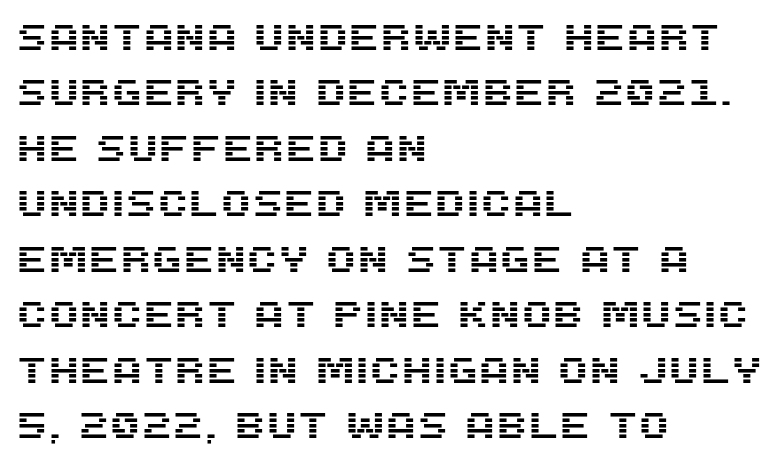
The image shows 36 px sans-serif type, upright; set left-aligned, normal line spacing (1.54x), normal letter spacing, not underlined; medium stroke contrast and a large x-height.
